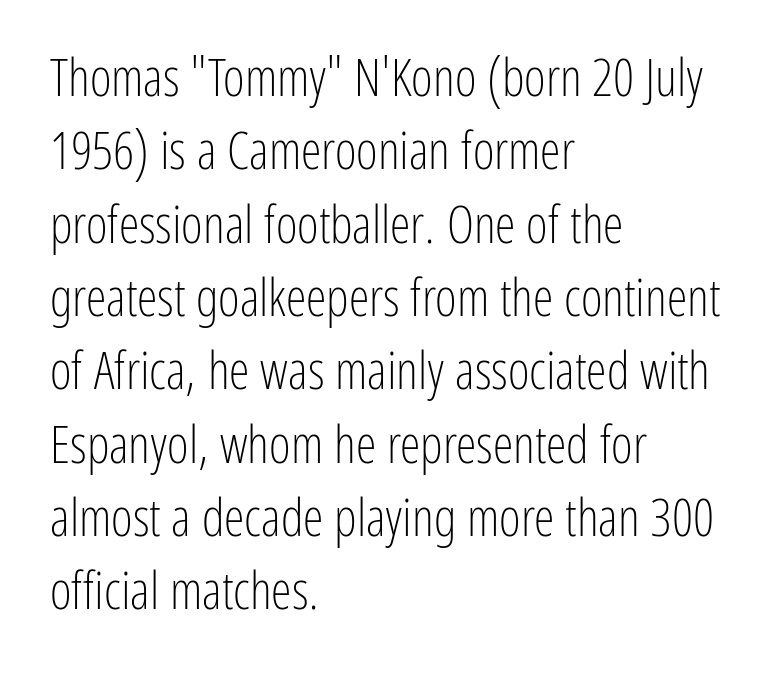
The image shows 52 px light, condensed sans-serif type, upright; set left-aligned, normal line spacing (1.41x), normal letter spacing, not underlined; low stroke contrast and a medium x-height.
